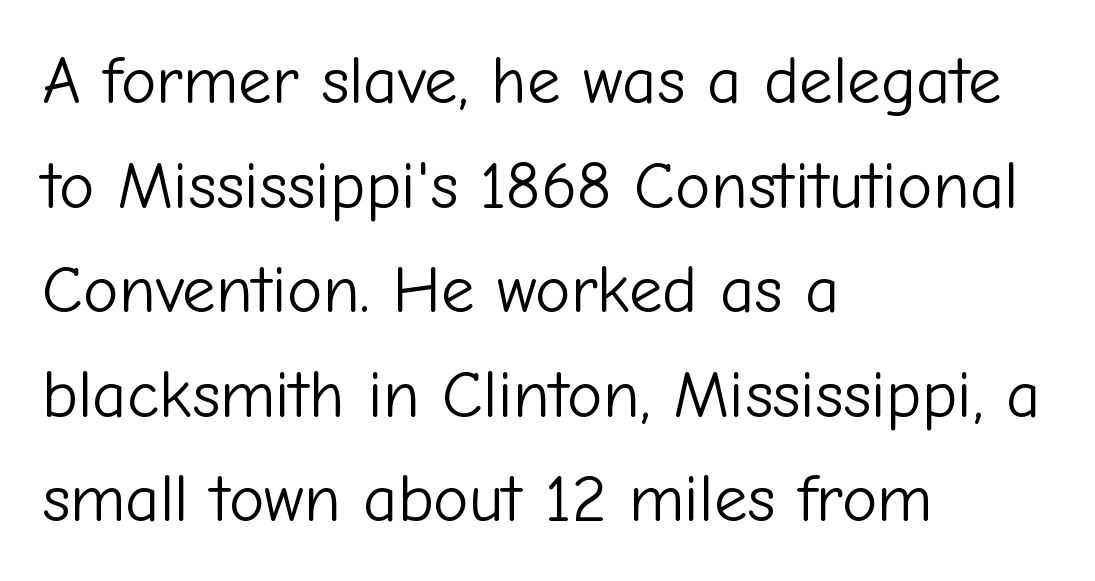
Letter spacing: default. Notice how the passage keeps a crisp vertical edge on the left only. Each row of text sits above clean, open space. Unbolded letterforms with no extra heft. Regarding leading, the lines here are spaced in the standard way.
